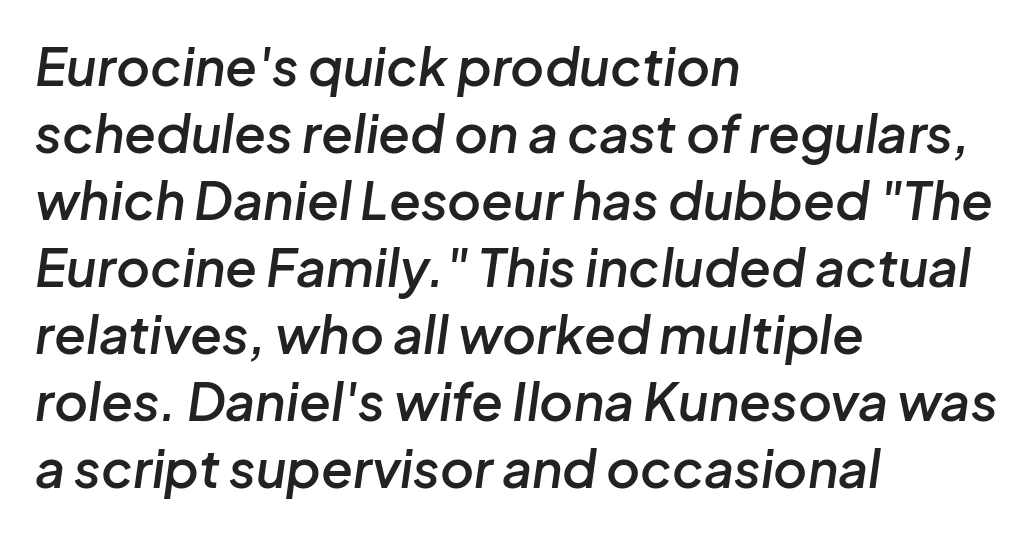
Q: Is the text bold? A: Semi-bold.
Q: Is the text italic (slanted)? A: Yes, it leans right by about 8 degrees.
Q: Is the text underlined? A: No.
Q: How is the paragraph aligned? A: Left-aligned.
Q: Is the spacing between letters normal or unusually wide? A: Normal.
Q: Is the spacing between lines tight, normal or loose? A: Normal.
Q: Width (condensed, normal, or wide)? A: Normal.
Q: Stroke contrast? A: Low.
Q: x-height? A: Medium.
Q: Monospaced? A: No.
